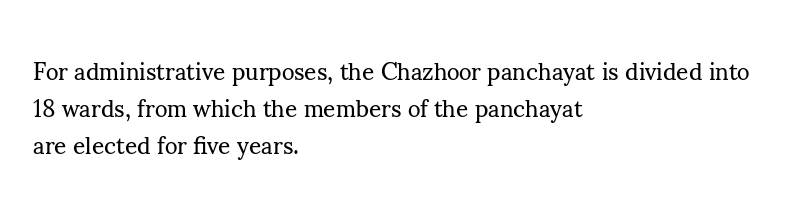
{"italic": "no", "bold": "no", "underline": "no", "align": "left", "line_spacing": "normal", "line_spacing_ratio": 1.55, "letter_spacing": "normal", "letter_spacing_em": 0.0, "glyph_px": 24}
